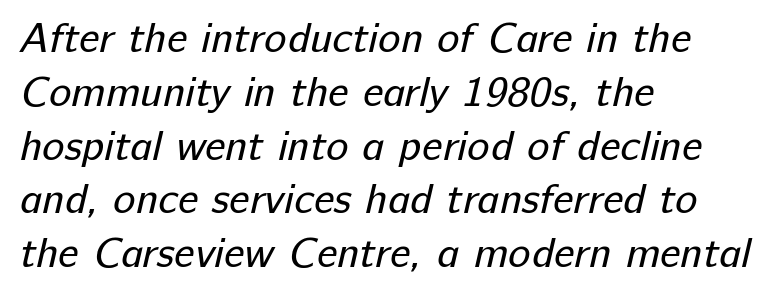
The block of text has a typical density, with ordinary space between rows. Here the designer chose a conventional face with non-uniform glyph widths. The ragged edge is on the right, which tells us the setting is flush left. The glyphs are unaccompanied by any horizontal stroke below them. Stroke terminals: plain, sans-serif.
